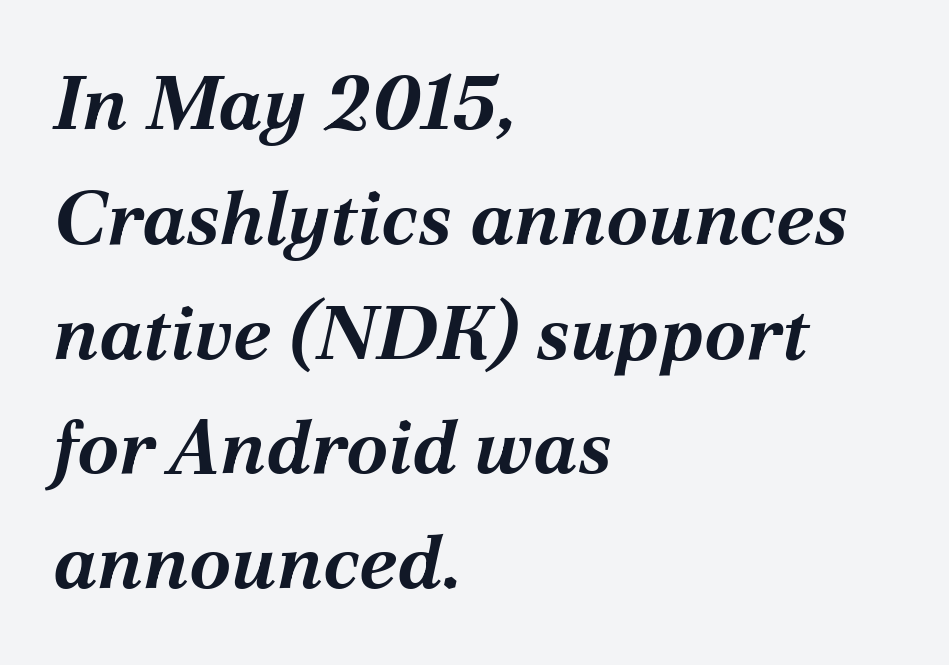
This sample keeps an unexceptional amount of space between lines. Notice how the stems are inclined rather than vertical — that's the hallmark of italics. These lines stack with their left ends in a neat column. Observe the ordinary spacing: letters are neighbours, not strangers. A bare baseline throughout the passage. The characters look thick and weighty, a clear bold.
